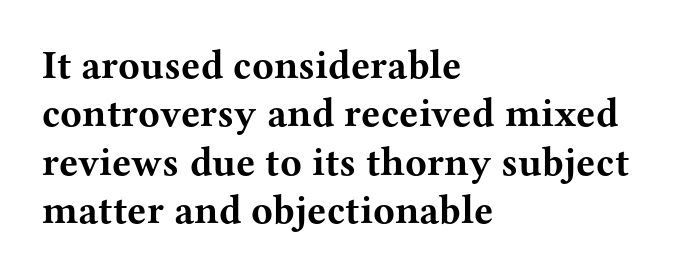
The letters carry serifs — small finishing strokes at the ends of their stems. Quick note: not italic, upright. Do the characters align in a grid? No, the font is proportional. The passage is arranged the way most books set body copy — flush left. The sample has been set heavy, in full bold. Honestly, the letter spacing is just normal — you wouldn't notice it.
